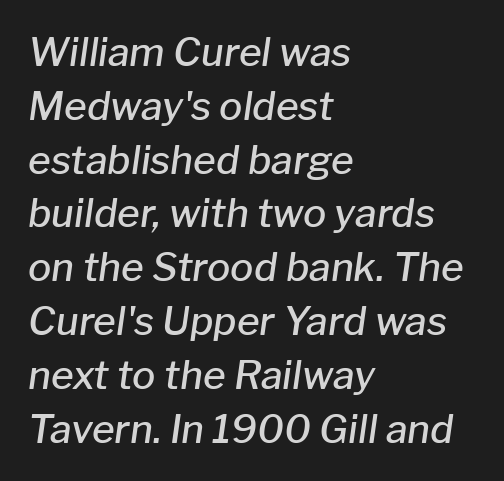
In terms of weight, the rendering is demibold, just under bold. Underlining? Definitely not there. Every row of glyphs begins at an identical x-position on the left. Students, observe: this is what conventionally led text looks like.
